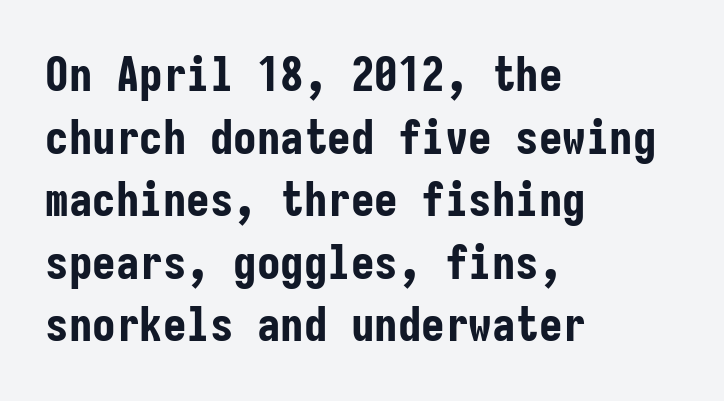
The image shows 47 px bold, condensed sans-serif type, upright, monospaced; set left-aligned, normal line spacing (1.33x), normal letter spacing, not underlined; low stroke contrast and a medium x-height.
